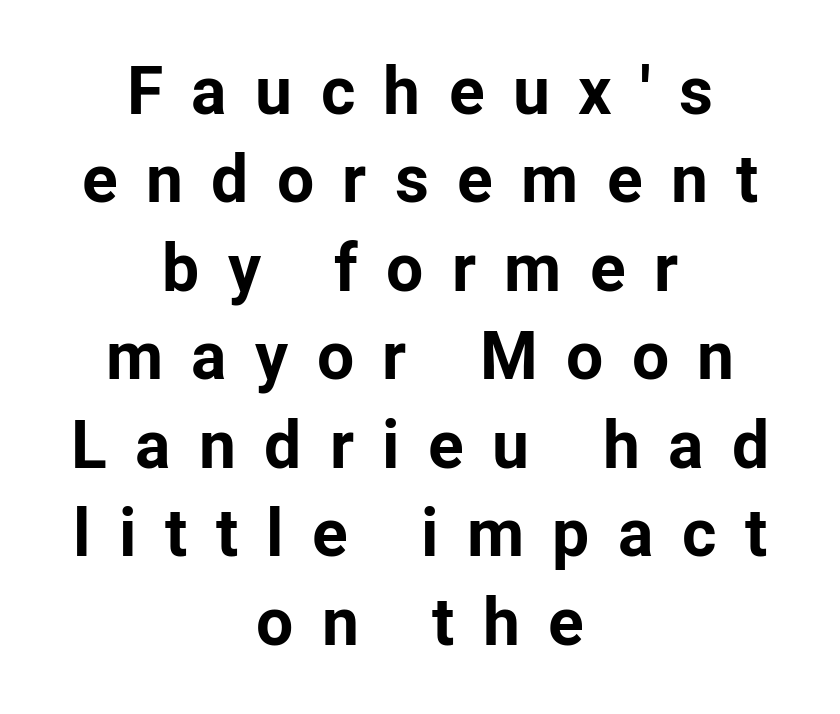
This is the regular roman posture of the typeface. Reading down the block, each line starts at a different indent, mirrored at its end. Honestly, the row spacing looks completely unremarkable. Does the type have serifs? No, each stem ends abruptly. Looks like regular typesetting: each glyph gets only the width it needs.
